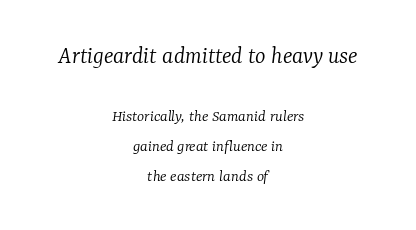
Q: Is the text bold? A: No.
Q: Is the text italic (slanted)? A: Yes, it leans right by about 7 degrees.
Q: Is the text underlined? A: No.
Q: How is the paragraph aligned? A: Centered.
Q: Is the spacing between letters normal or unusually wide? A: Normal.
Q: Which block of text is set in a larger size, the first (top) or the second (bottom)? A: The first (top) one.
